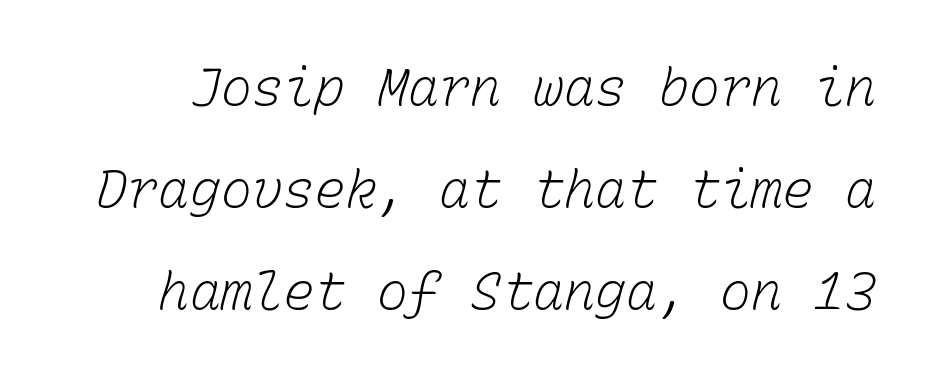
{"bold": "no", "weight": "light", "width": "normal", "stroke_contrast": "low", "x_height": "medium", "monospaced": "yes", "underline": "no", "line_spacing": "loose", "line_spacing_ratio": 1.96, "letter_spacing": "normal", "letter_spacing_em": 0.0, "glyph_px": 52}
